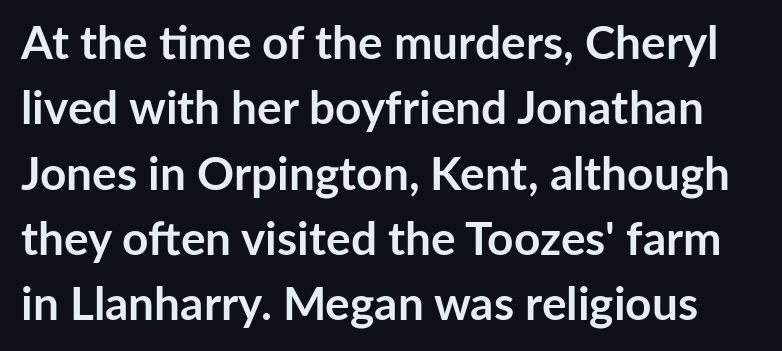
The image shows 46 px semibold sans-serif type, upright; set normal line spacing (1.42x), normal letter spacing, not underlined; low stroke contrast and a medium x-height.
